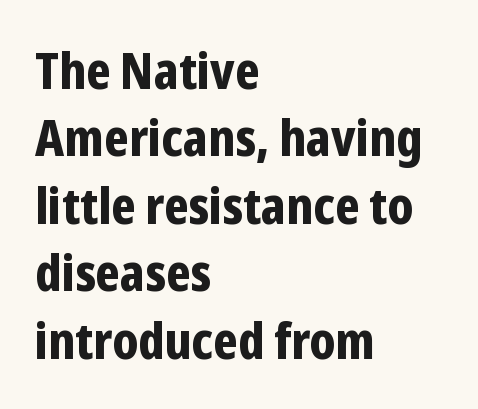
The image shows 50 px bold, condensed sans-serif type, upright; set left-aligned, normal line spacing (1.35x), normal letter spacing, not underlined; low stroke contrast and a medium x-height.
